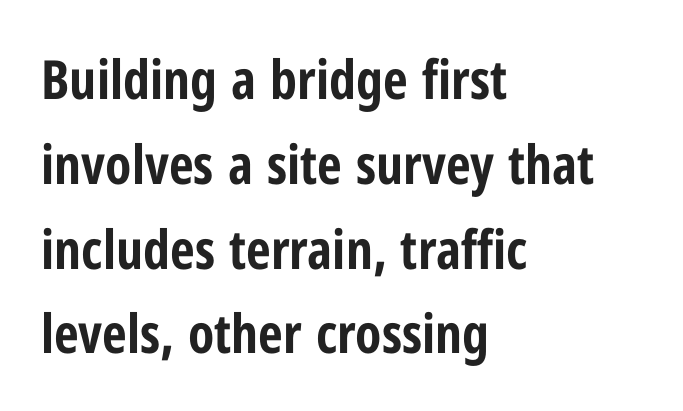
Heavy-handed strokes throughout: this text is bold. Check the space under the baseline: it is left empty. These lines stack with their left ends in a neat column. The gaps between neighbouring characters are ordinary and unremarkable. A typesetter would call this proportional, since set widths differ per character.
